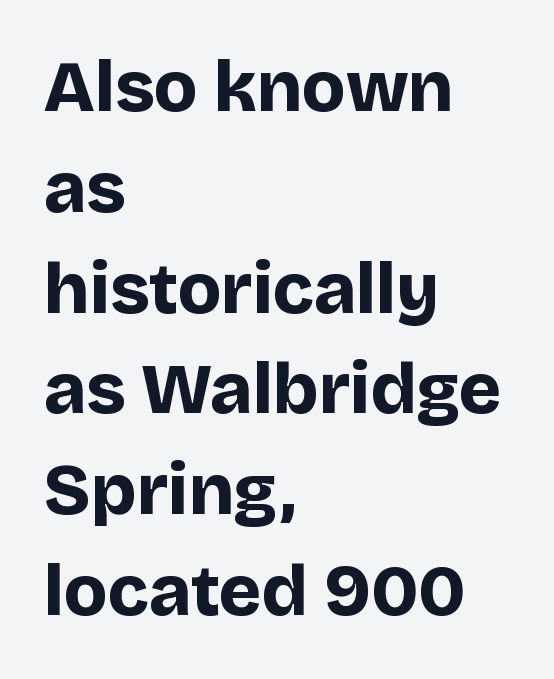
Q: Is the text bold? A: Yes.
Q: Is the text italic (slanted)? A: No, it is upright.
Q: Is the typeface a serif or a sans-serif typeface? A: Sans-serif.
Q: Is the text underlined? A: No.
Q: How is the paragraph aligned? A: Left-aligned.
Q: Is the spacing between letters normal or unusually wide? A: Normal.
Q: Is the spacing between lines tight, normal or loose? A: Normal.
Q: Width (condensed, normal, or wide)? A: Normal.
Q: Stroke contrast? A: Low.
Q: x-height? A: Large.
Q: Monospaced? A: No.
